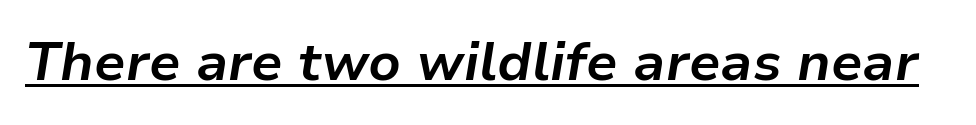
The image shows 54 px bold type, italic (leaning right); set normal letter spacing, underlined; low stroke contrast and a medium x-height.
